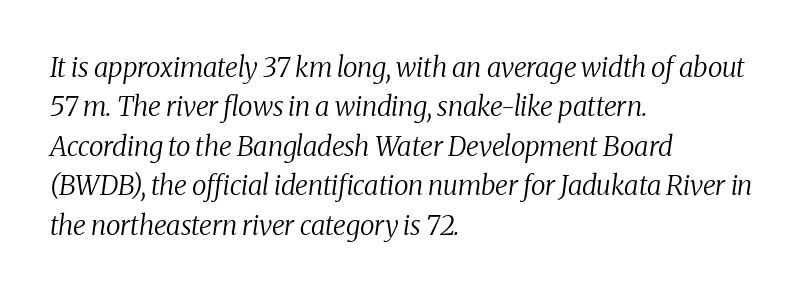
{"italic": "yes", "lean": "right", "slant_degrees": 8, "bold": "no", "underline": "no", "align": "left", "line_spacing": "normal", "line_spacing_ratio": 1.46, "letter_spacing": "normal", "letter_spacing_em": 0.0, "glyph_px": 27}
